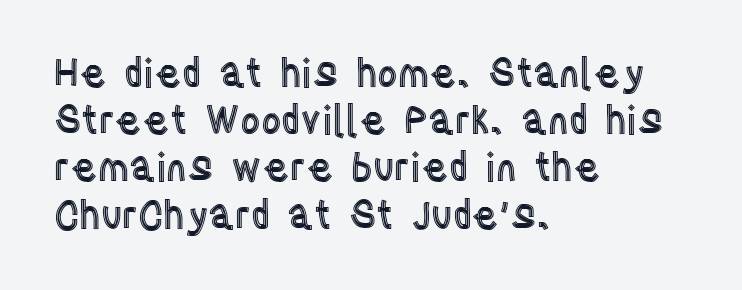
Q: Is the text italic (slanted)? A: No, it is upright.
Q: Is the text underlined? A: No.
Q: How is the paragraph aligned? A: Left-aligned.
Q: Is the spacing between letters normal or unusually wide? A: Normal.
Q: Width (condensed, normal, or wide)? A: Condensed.
Q: x-height? A: Large.
Q: Monospaced? A: No.
